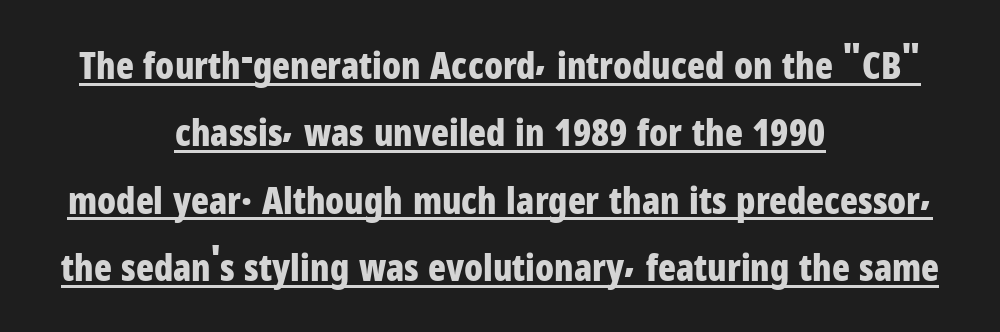
The image shows 37 px bold, condensed sans-serif type, upright; set centered, line spacing 1.82x, normal letter spacing, underlined; low stroke contrast and a medium x-height.
